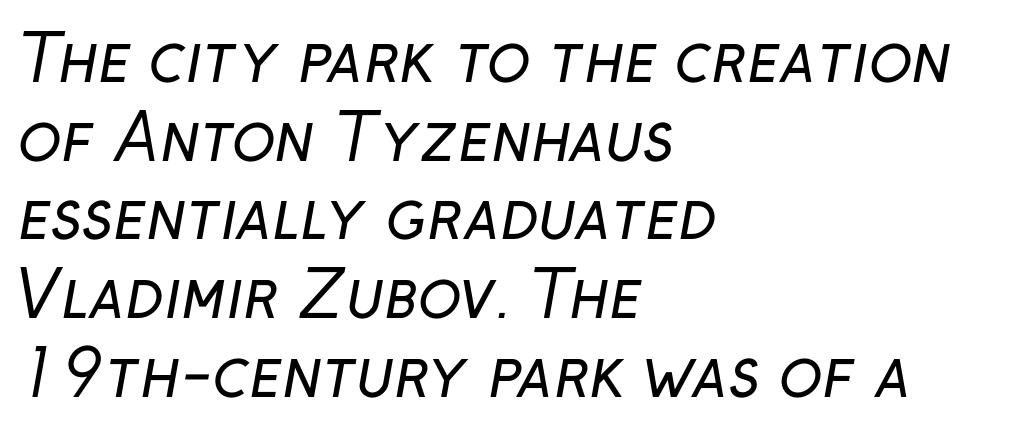
{"serif": "no", "bold": "no", "weight": "regular", "width": "normal", "stroke_contrast": "low", "x_height": "medium", "monospaced": "no", "underline": "no", "align": "left", "line_spacing_ratio": 1.23, "letter_spacing": "normal", "letter_spacing_em": 0.0, "glyph_px": 64}
